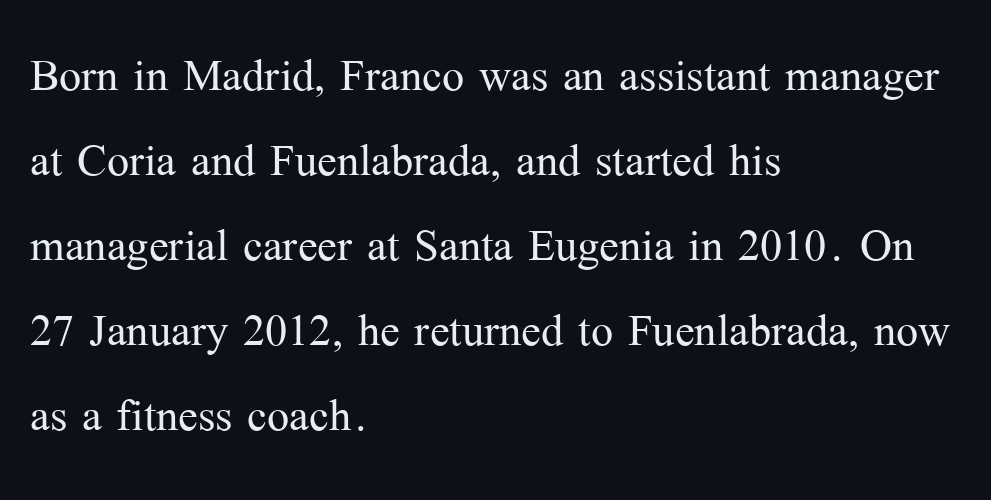
{"serif": "yes", "italic": "no", "bold": "no", "weight": "light", "width": "normal", "stroke_contrast": "medium", "x_height": "medium", "monospaced": "no", "underline": "no", "align": "left", "line_spacing": "normal", "line_spacing_ratio": 1.44, "letter_spacing": "normal", "letter_spacing_em": 0.0, "glyph_px": 59}
